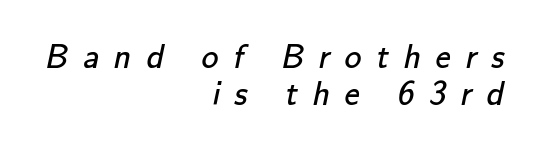
{"serif": "no", "bold": "no", "weight": "regular", "width": "normal", "stroke_contrast": "low", "x_height": "small", "monospaced": "no", "underline": "no", "align": "right", "line_spacing": "tight", "line_spacing_ratio": 1.08, "letter_spacing": "wide", "letter_spacing_em": 0.43, "glyph_px": 34}
